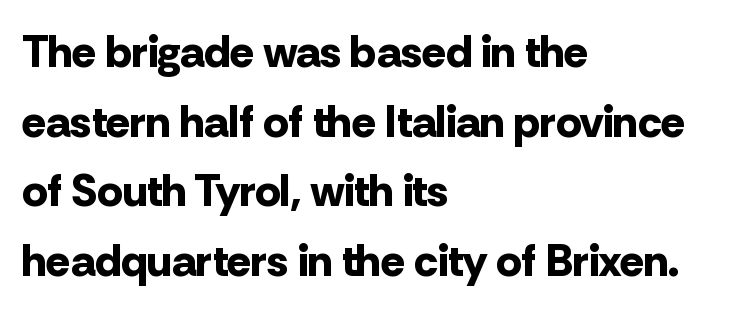
Q: Is the text bold? A: Yes.
Q: Is the text italic (slanted)? A: No, it is upright.
Q: Is the typeface a serif or a sans-serif typeface? A: Sans-serif.
Q: Is the text underlined? A: No.
Q: How is the paragraph aligned? A: Left-aligned.
Q: Is the spacing between letters normal or unusually wide? A: Normal.
Q: Is the spacing between lines tight, normal or loose? A: Normal.
Q: Width (condensed, normal, or wide)? A: Normal.
Q: Stroke contrast? A: Low.
Q: x-height? A: Medium.
Q: Monospaced? A: No.
